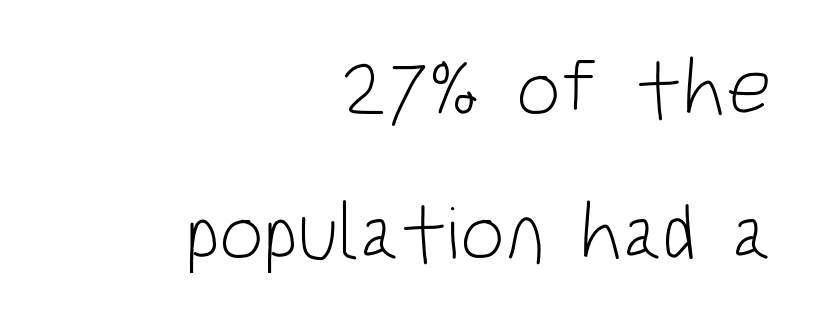
Vertical strokes here are truly vertical. Decoration check: the copy has no underline. Each letter keeps its own natural width here, so spacing adapts to shape. Visually the block forms a straight wall on the right and a jagged coastline on the left.
